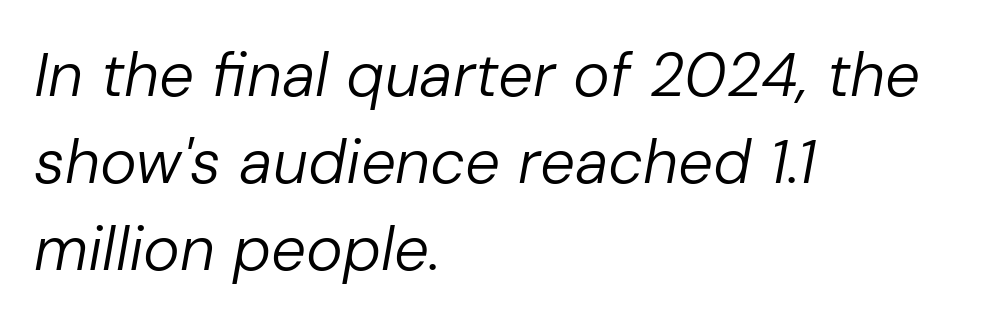
The image shows 62 px regular-weight type, italic (leaning right); set left-aligned, normal line spacing (1.4x), normal letter spacing, not underlined; low stroke contrast and a medium x-height.
